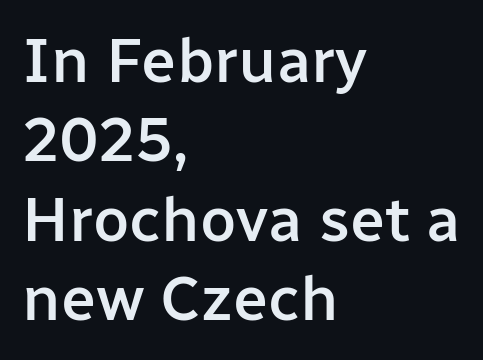
Q: Is the text bold? A: Semi-bold.
Q: Is the text italic (slanted)? A: No, it is upright.
Q: Is the typeface a serif or a sans-serif typeface? A: Sans-serif.
Q: Is the text underlined? A: No.
Q: How is the paragraph aligned? A: Left-aligned.
Q: Is the spacing between letters normal or unusually wide? A: Normal.
Q: Is the spacing between lines tight, normal or loose? A: Normal.
Q: Width (condensed, normal, or wide)? A: Normal.
Q: Stroke contrast? A: Low.
Q: x-height? A: Medium.
Q: Monospaced? A: No.
